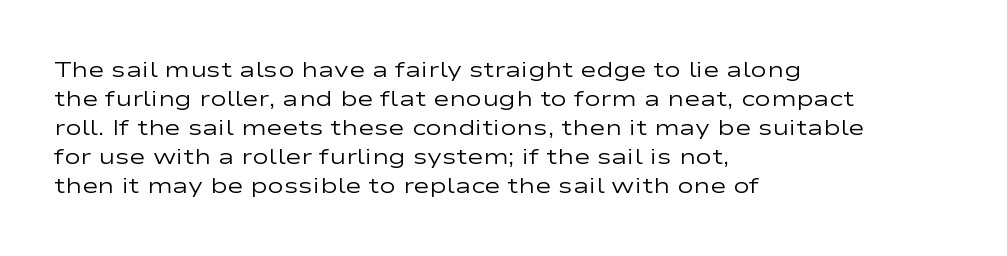
Q: Is the text bold? A: No.
Q: Is the text italic (slanted)? A: No, it is upright.
Q: Is the text underlined? A: No.
Q: How is the paragraph aligned? A: Left-aligned.
Q: Is the spacing between letters normal or unusually wide? A: Normal.
Q: Is the spacing between lines tight, normal or loose? A: Normal.
